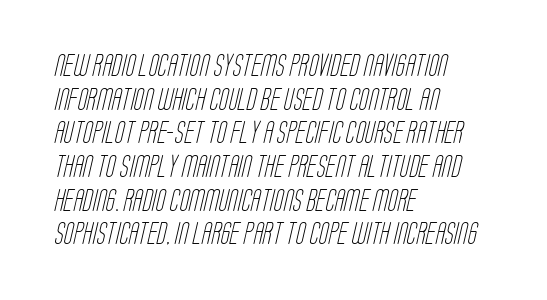
The strokes carry an ordinary text weight at most. Does the copy run flush right? No — it runs flush left. The type is set solid horizontally, with unmodified tracking. Successive baselines arrive at the customary interval. The area under the type is left untouched.
